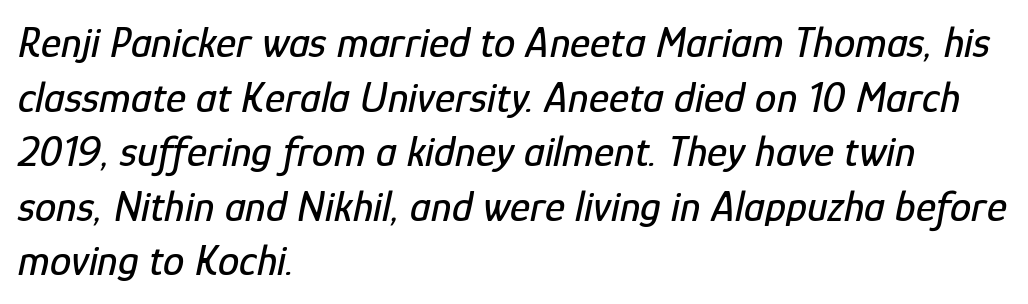
The image shows 43 px condensed type, italic (leaning right); set left-aligned, normal line spacing (1.27x), normal letter spacing, not underlined; low stroke contrast and a medium x-height.
